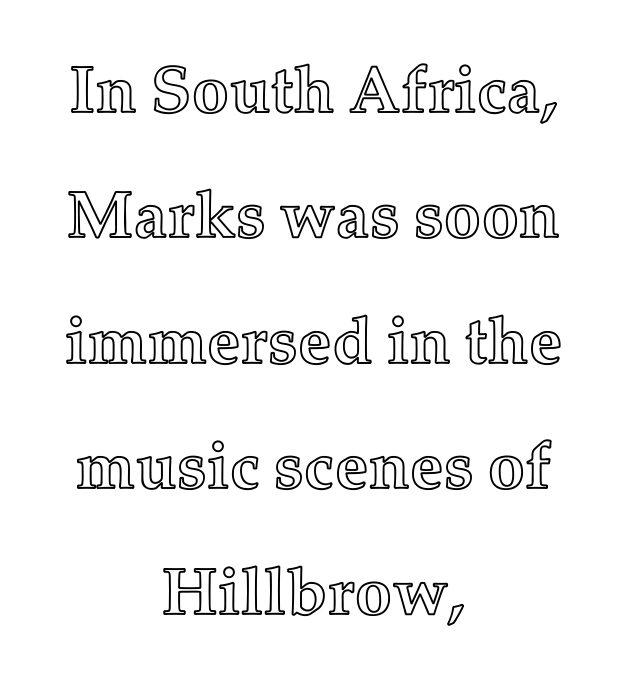
The image shows 66 px text type, upright; set centered, loose line spacing (1.9x), normal letter spacing, not underlined; a medium x-height.
